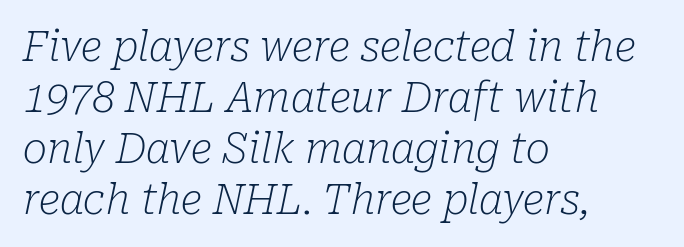
Q: Is the text bold? A: No.
Q: Is the text italic (slanted)? A: Yes, it leans right by about 10 degrees.
Q: Is the typeface a serif or a sans-serif typeface? A: Serif.
Q: Is the text underlined? A: No.
Q: How is the paragraph aligned? A: Left-aligned.
Q: Is the spacing between letters normal or unusually wide? A: Normal.
Q: Width (condensed, normal, or wide)? A: Normal.
Q: Stroke contrast? A: Low.
Q: x-height? A: Medium.
Q: Monospaced? A: No.
